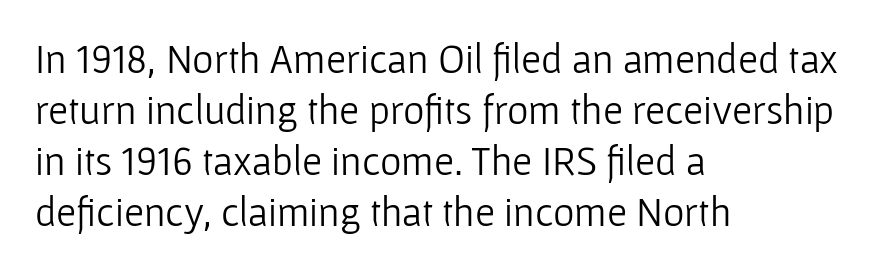
The image shows 41 px light sans-serif type, upright; set left-aligned, line spacing 1.24x, normal letter spacing, not underlined; low stroke contrast and a medium x-height.
